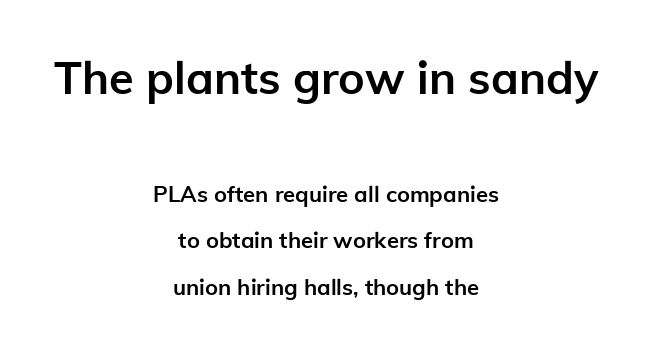
{"serif": "no", "italic": "no", "bold": "yes", "weight": "semibold", "width": "normal", "stroke_contrast": "low", "x_height": "medium", "monospaced": "no", "underline": "no", "align": "center", "line_spacing": "loose", "line_spacing_ratio": 2.11, "letter_spacing": "normal", "letter_spacing_em": 0.0, "larger_block": "first", "size_ratio": 2.05, "glyph_px": 45}
